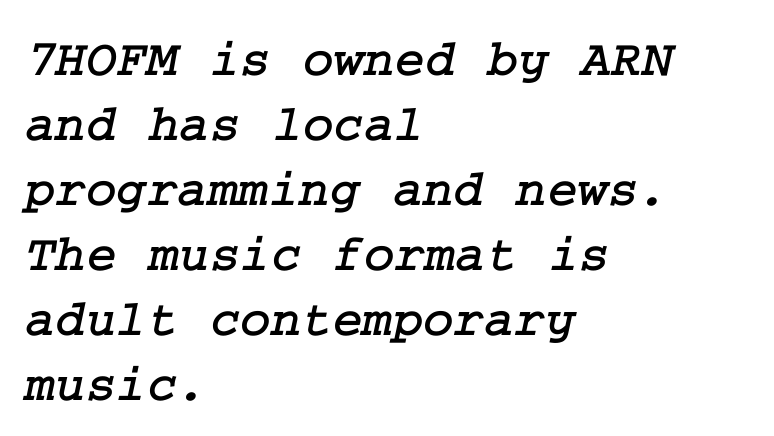
Q: Is the typeface a serif or a sans-serif typeface? A: Serif.
Q: Is the text underlined? A: No.
Q: How is the paragraph aligned? A: Left-aligned.
Q: Is the spacing between letters normal or unusually wide? A: Normal.
Q: Is the spacing between lines tight, normal or loose? A: Normal.
Q: Width (condensed, normal, or wide)? A: Normal.
Q: Stroke contrast? A: Low.
Q: x-height? A: Medium.
